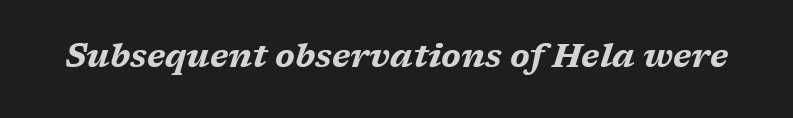
The image shows 33 px bold, wide type, italic (leaning right); set normal letter spacing, not underlined; medium stroke contrast and a medium x-height.
